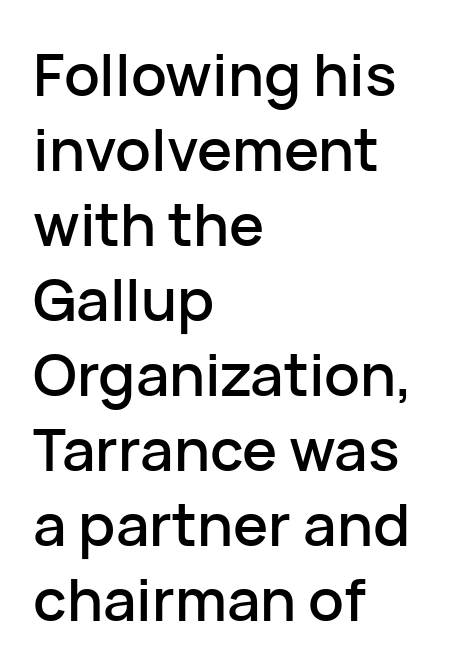
Q: Is the text italic (slanted)? A: No, it is upright.
Q: Is the typeface a serif or a sans-serif typeface? A: Sans-serif.
Q: Is the text underlined? A: No.
Q: How is the paragraph aligned? A: Left-aligned.
Q: Is the spacing between letters normal or unusually wide? A: Normal.
Q: Is the spacing between lines tight, normal or loose? A: Normal.
Q: Width (condensed, normal, or wide)? A: Normal.
Q: Stroke contrast? A: Low.
Q: x-height? A: Medium.
Q: Monospaced? A: No.
